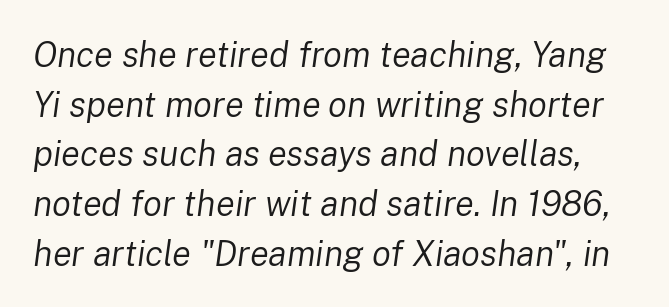
Q: Is the text bold? A: No.
Q: Is the text italic (slanted)? A: Yes, it leans right by about 8 degrees.
Q: Is the text underlined? A: No.
Q: Is the spacing between letters normal or unusually wide? A: Normal.
Q: Is the spacing between lines tight, normal or loose? A: Normal.
Q: Width (condensed, normal, or wide)? A: Normal.
Q: Stroke contrast? A: Low.
Q: x-height? A: Medium.
Q: Monospaced? A: No.
